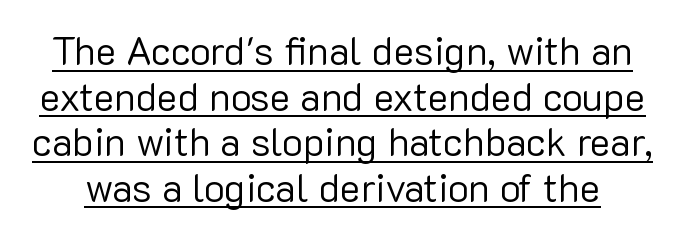
{"serif": "no", "italic": "no", "bold": "no", "weight": "regular", "width": "normal", "stroke_contrast": "low", "x_height": "medium", "monospaced": "no", "underline": "yes", "line_spacing_ratio": 1.17, "letter_spacing": "normal", "letter_spacing_em": 0.0, "glyph_px": 39}
